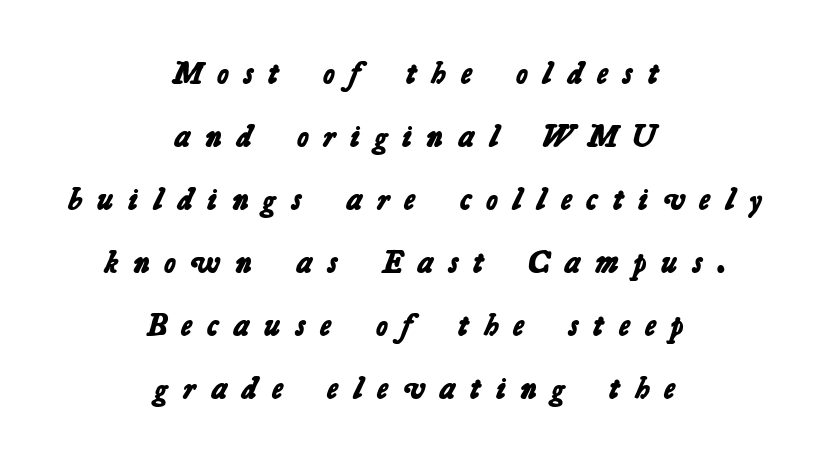
{"serif": "no", "bold": "yes", "weight": "bold", "width": "normal", "stroke_contrast": "low", "x_height": "medium", "monospaced": "no", "underline": "no", "align": "center", "line_spacing": "loose", "line_spacing_ratio": 1.97, "letter_spacing": "wide", "letter_spacing_em": 0.47, "glyph_px": 32}
